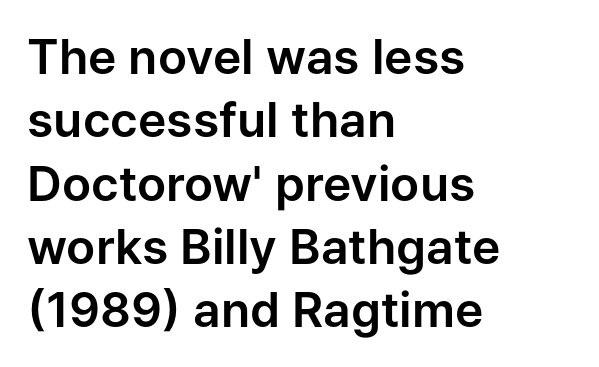
The image shows 48 px sans-serif type, upright; set left-aligned, normal line spacing (1.32x), normal letter spacing, not underlined; low stroke contrast and a medium x-height.
